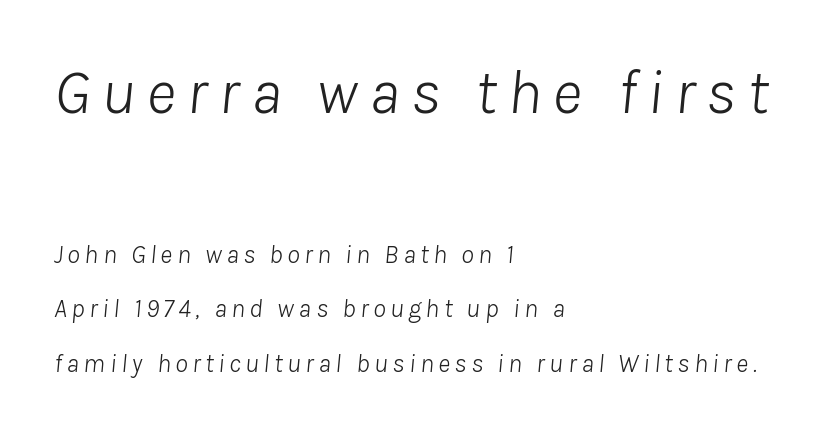
{"italic": "yes", "lean": "right", "slant_degrees": 8, "bold": "no", "weight": "light", "width": "normal", "stroke_contrast": "low", "x_height": "medium", "monospaced": "no", "underline": "no", "align": "left", "line_spacing": "loose", "line_spacing_ratio": 2.09, "larger_block": "first", "size_ratio": 2.46, "glyph_px": 64}
